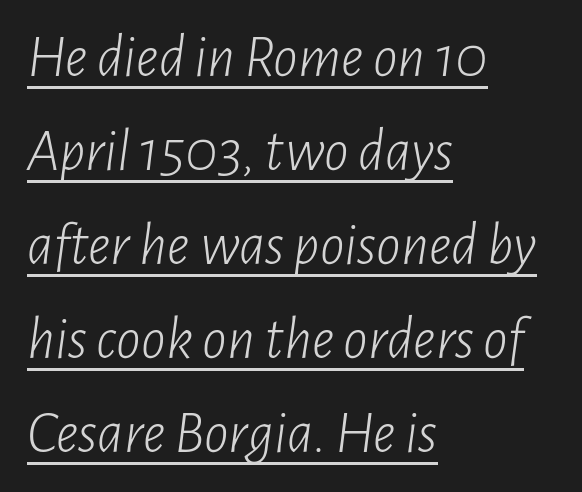
The image shows 61 px light, condensed type, italic (leaning right); set left-aligned, normal line spacing (1.54x), normal letter spacing, underlined; low stroke contrast and a medium x-height.
